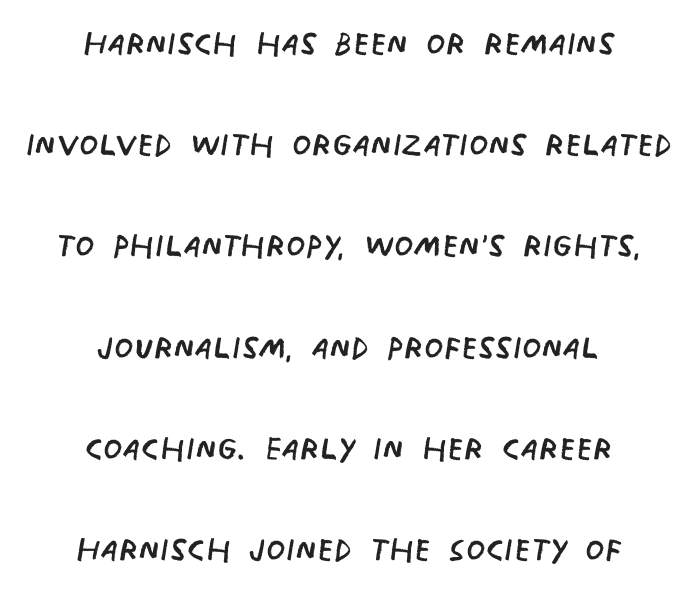
Q: Is the text bold? A: No.
Q: Is the typeface a serif or a sans-serif typeface? A: Sans-serif.
Q: Is the text underlined? A: No.
Q: How is the paragraph aligned? A: Centered.
Q: Is the spacing between letters normal or unusually wide? A: Normal.
Q: Is the spacing between lines tight, normal or loose? A: Loose.
Q: Width (condensed, normal, or wide)? A: Condensed.
Q: Stroke contrast? A: Low.
Q: x-height? A: Large.
Q: Monospaced? A: No.
